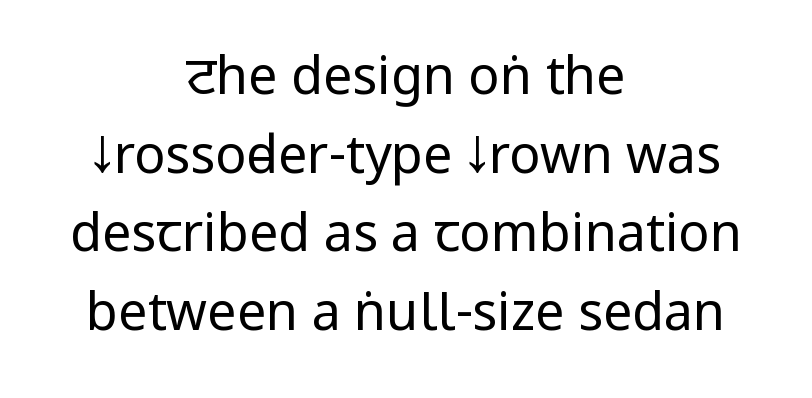
{"serif": "no", "italic": "no", "bold": "no", "weight": "regular", "width": "condensed", "stroke_contrast": "low", "underline": "no", "align": "center", "line_spacing": "normal", "line_spacing_ratio": 1.51, "letter_spacing": "normal", "letter_spacing_em": 0.0, "glyph_px": 52}
